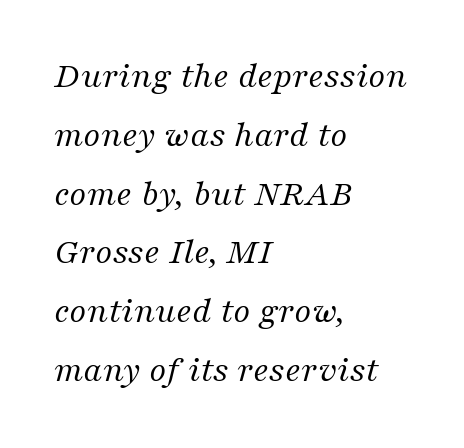
The words here are not underlined. Think standard paragraph weight, or any step lighter than that. The text was rendered using a seriffed face with decorative stroke endings. Think of a printed novel: that variable character pitch is what you see here.
